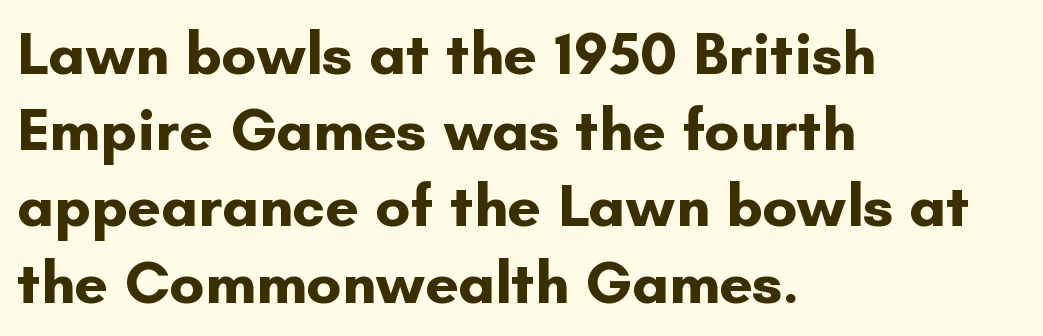
The image shows 60 px bold sans-serif type, upright; set left-aligned, normal line spacing (1.27x), normal letter spacing, not underlined; low stroke contrast and a small x-height.
